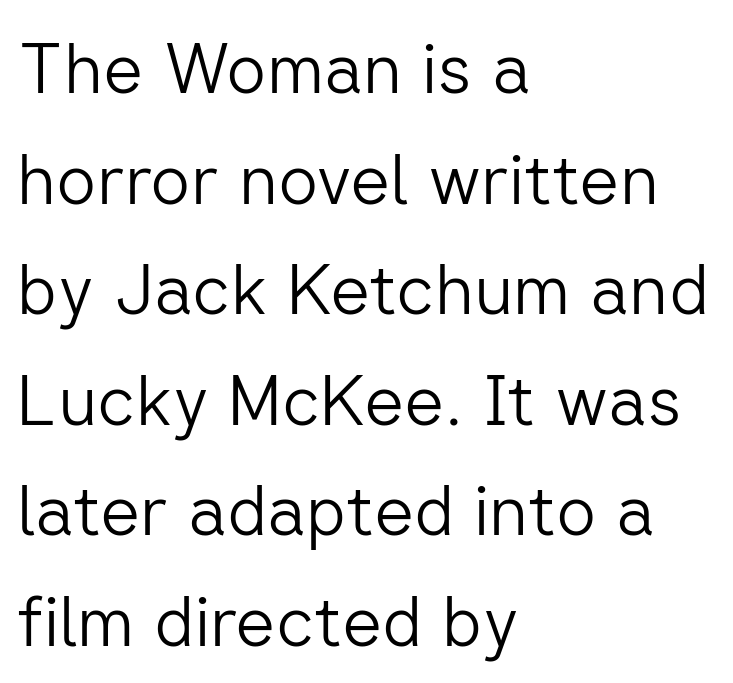
It's the straight-up-and-down kind of type. The space between consecutive lines is moderate. The passage is arranged the way most books set body copy — flush left. Looks like regular typesetting: each glyph gets only the width it needs. The passage shown is typeset with a sans-serif family.
